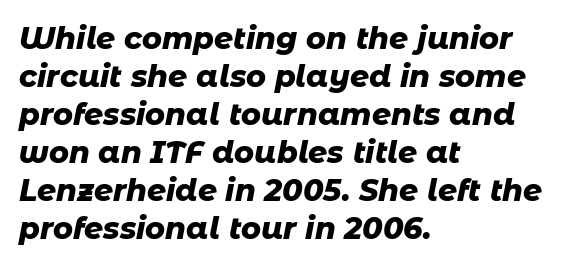
The image shows 30 px heavy type, italic (leaning right); set left-aligned, normal line spacing (1.27x), normal letter spacing, not underlined; low stroke contrast and a medium x-height.
